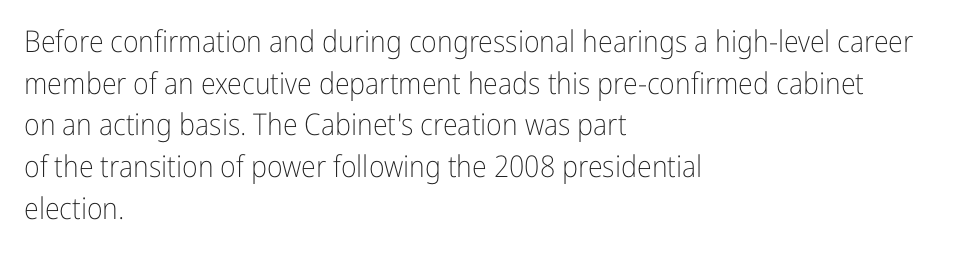
{"serif": "no", "italic": "no", "bold": "no", "weight": "light", "width": "condensed", "stroke_contrast": "low", "x_height": "medium", "monospaced": "no", "underline": "no", "align": "left", "line_spacing": "normal", "line_spacing_ratio": 1.39, "letter_spacing": "normal", "letter_spacing_em": 0.0, "glyph_px": 30}
